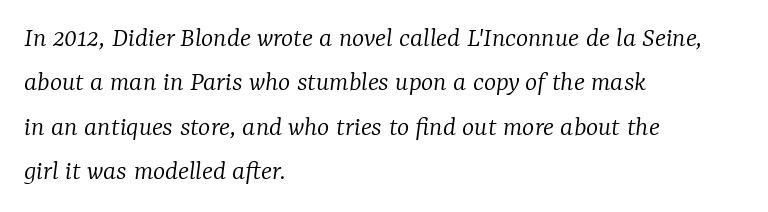
Q: Is the text bold? A: No.
Q: Is the text italic (slanted)? A: Yes, it leans right by about 7 degrees.
Q: Is the typeface a serif or a sans-serif typeface? A: Serif.
Q: Is the text underlined? A: No.
Q: How is the paragraph aligned? A: Left-aligned.
Q: Is the spacing between letters normal or unusually wide? A: Normal.
Q: Is the spacing between lines tight, normal or loose? A: Normal.
Q: Width (condensed, normal, or wide)? A: Normal.
Q: Stroke contrast? A: Low.
Q: x-height? A: Medium.
Q: Monospaced? A: No.
